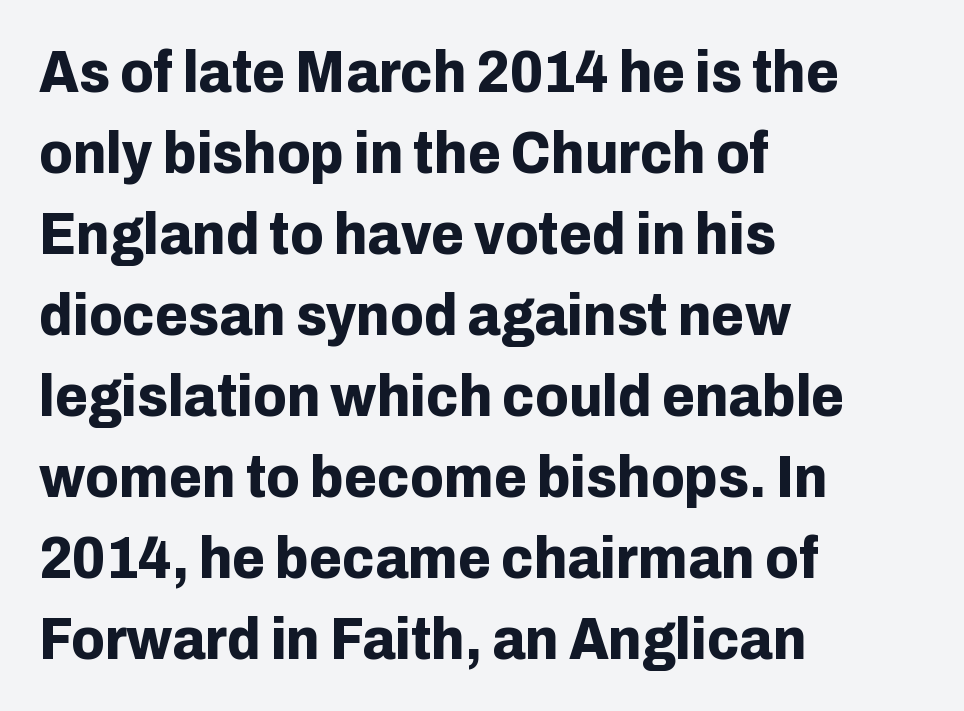
Strong, thick strokes mark this as bold type. The strip under each line holds only bare page. The lines are quadded left. Is this a fixed-width face? No — the glyphs have proportional, varying widths. The letterforms sit shoulder to shoulder at normal distance. Reading down the column, the eye jumps a familiar distance to each next line.
